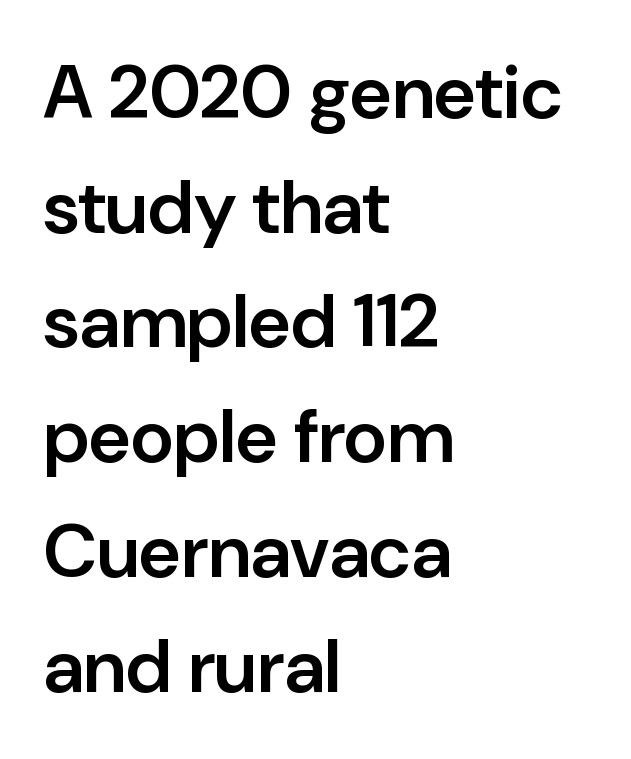
You can tell it's not italic because the verticals are truly vertical. Here the designer chose a conventional face with non-uniform glyph widths. The area under the type is left untouched. Each letter's strokes conclude bluntly, with no projecting serifs. Compared with typical body copy, the letter spacing here is the same.
